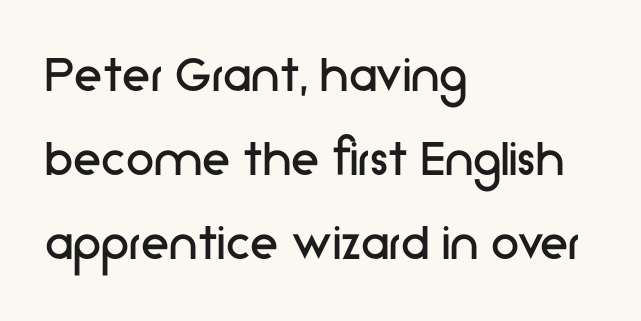
{"serif": "no", "italic": "no", "bold": "no", "weight": "regular", "width": "normal", "stroke_contrast": "low", "x_height": "medium", "monospaced": "no", "underline": "no", "align": "left", "line_spacing": "normal", "line_spacing_ratio": 1.47, "letter_spacing": "normal", "letter_spacing_em": 0.0, "glyph_px": 57}
